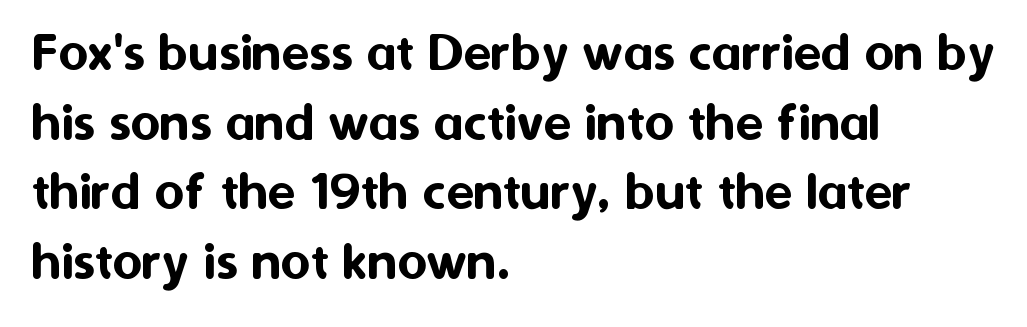
{"serif": "no", "italic": "no", "width": "normal", "stroke_contrast": "medium", "x_height": "medium", "monospaced": "no", "underline": "no", "align": "left", "line_spacing_ratio": 1.22, "letter_spacing": "normal", "letter_spacing_em": 0.0, "glyph_px": 57}
